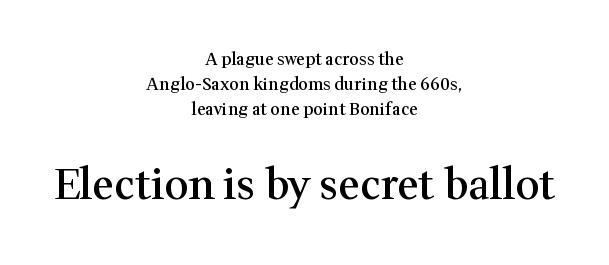
The foot of each line stays bare and open. Short and long lines alike share a common midpoint. This layout puts the modest block above and the oversized block below. The passage shown is typeset with a serif family. The rendering uses natural spacing where letterforms have individual widths. Nobody touched the tracking dial on this one.
